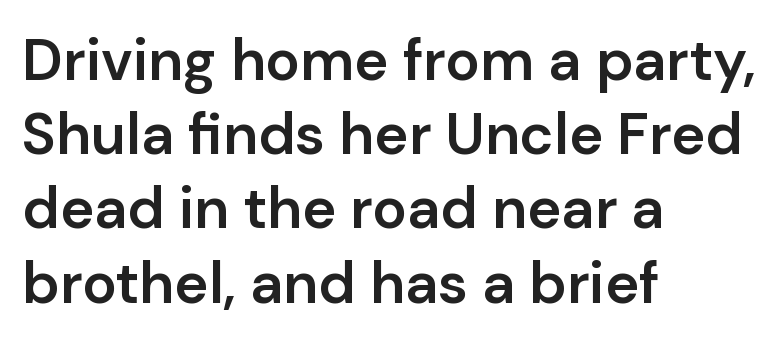
No feet cap the strokes, marking this as sans-serif type. A bit beefed up — I'd call it semibold rather than bold. Unlike italic type, these characters show no tilt at all. Where is the straight margin? On the left. Character widths vary here, with narrow letters taking less room than wide ones.
